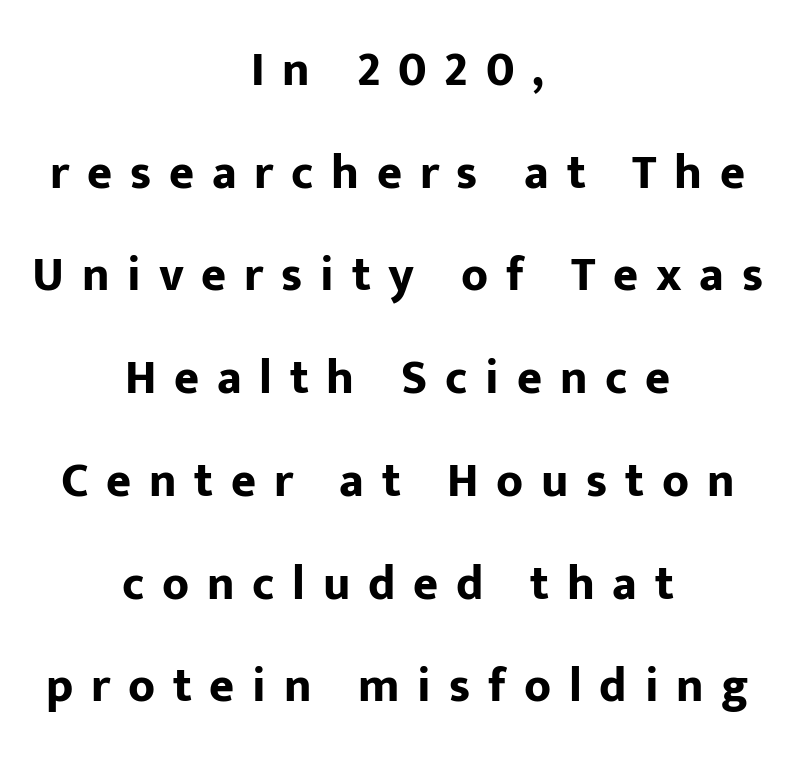
Vertical spacing — loose. Honestly, there is no underline to notice here at all. Do the characters align in a grid? No, the font is proportional. The paragraph shown floats in the horizontal middle. This sample uses an upright cut, with every glyph sitting square on the baseline.
